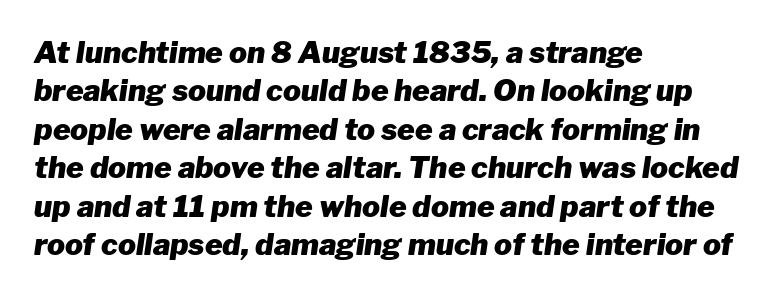
Q: Is the text bold? A: Yes.
Q: Is the text italic (slanted)? A: Yes, it leans right by about 8 degrees.
Q: Is the text underlined? A: No.
Q: How is the paragraph aligned? A: Left-aligned.
Q: Is the spacing between letters normal or unusually wide? A: Normal.
Q: Is the spacing between lines tight, normal or loose? A: Normal.
Q: Width (condensed, normal, or wide)? A: Normal.
Q: Stroke contrast? A: Low.
Q: x-height? A: Medium.
Q: Monospaced? A: No.
